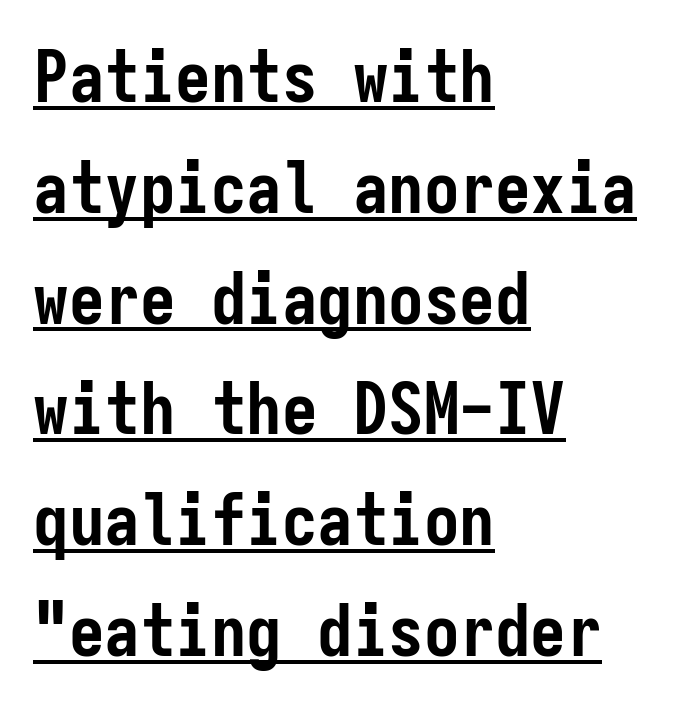
The image shows 71 px semibold, condensed sans-serif type, upright, monospaced; set left-aligned, normal line spacing (1.56x), normal letter spacing, underlined; low stroke contrast and a medium x-height.
